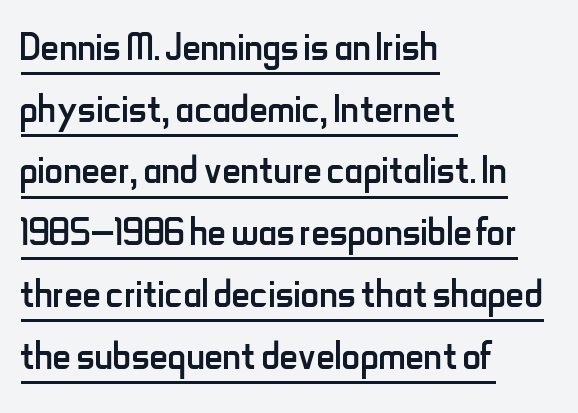
The image shows 51 px regular-weight, condensed sans-serif type, upright; set left-aligned, line spacing 1.21x, normal letter spacing, underlined; low stroke contrast and a small x-height.
